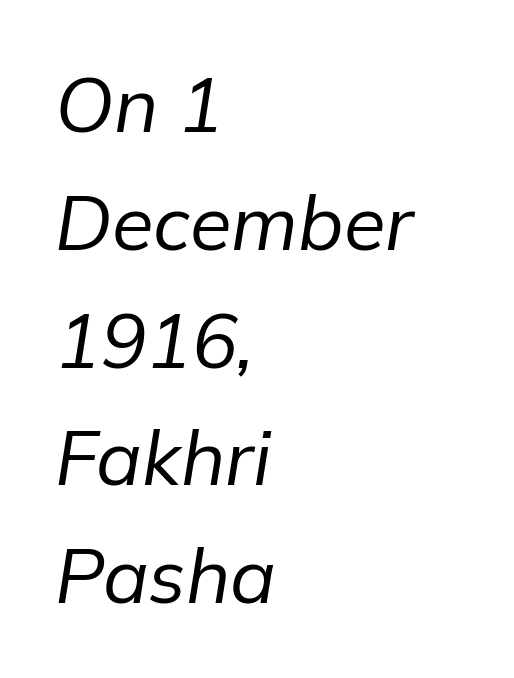
Q: Is the text bold? A: No.
Q: Is the text italic (slanted)? A: Yes, it leans right by about 9 degrees.
Q: Is the text underlined? A: No.
Q: How is the paragraph aligned? A: Left-aligned.
Q: Is the spacing between letters normal or unusually wide? A: Normal.
Q: Is the spacing between lines tight, normal or loose? A: Normal.
Q: Width (condensed, normal, or wide)? A: Normal.
Q: Stroke contrast? A: Low.
Q: x-height? A: Medium.
Q: Monospaced? A: No.
